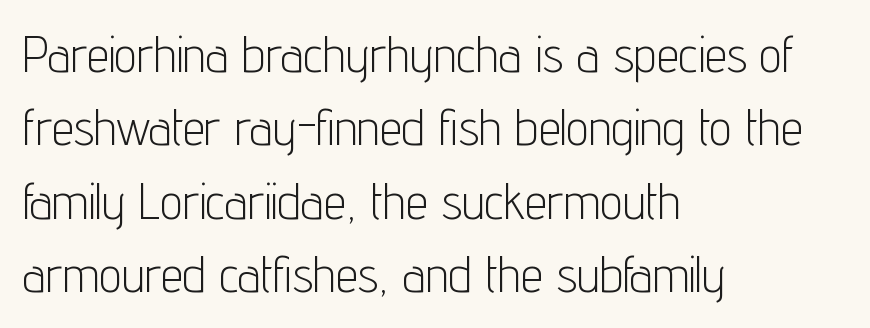
The image shows 50 px light, condensed sans-serif type, upright; set left-aligned, normal line spacing (1.47x), normal letter spacing, not underlined; low stroke contrast and a medium x-height.
